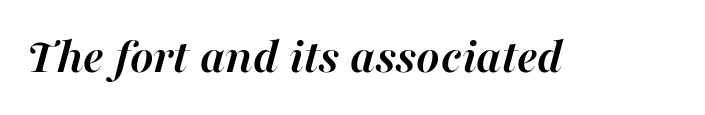
{"italic": "yes", "lean": "right", "slant_degrees": 16, "bold": "yes", "weight": "semibold", "width": "normal", "stroke_contrast": "high", "x_height": "medium", "monospaced": "no", "underline": "no", "letter_spacing": "normal", "letter_spacing_em": 0.0, "glyph_px": 50}
